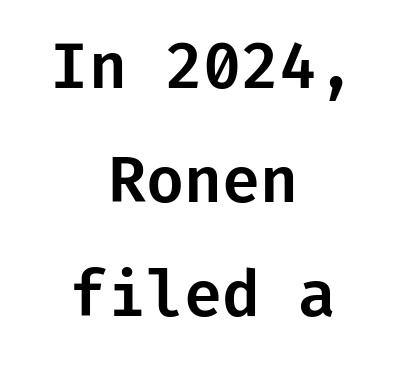
Q: Is the text italic (slanted)? A: No, it is upright.
Q: Is the typeface a serif or a sans-serif typeface? A: Sans-serif.
Q: Is the text underlined? A: No.
Q: How is the paragraph aligned? A: Centered.
Q: Is the spacing between letters normal or unusually wide? A: Normal.
Q: Width (condensed, normal, or wide)? A: Normal.
Q: Stroke contrast? A: Low.
Q: x-height? A: Medium.
